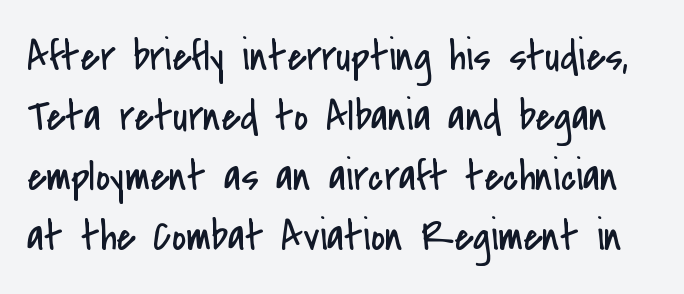
The image shows 44 px regular-weight, condensed sans-serif type, upright; set normal line spacing (1.36x), normal letter spacing, not underlined; low stroke contrast and a small x-height.
